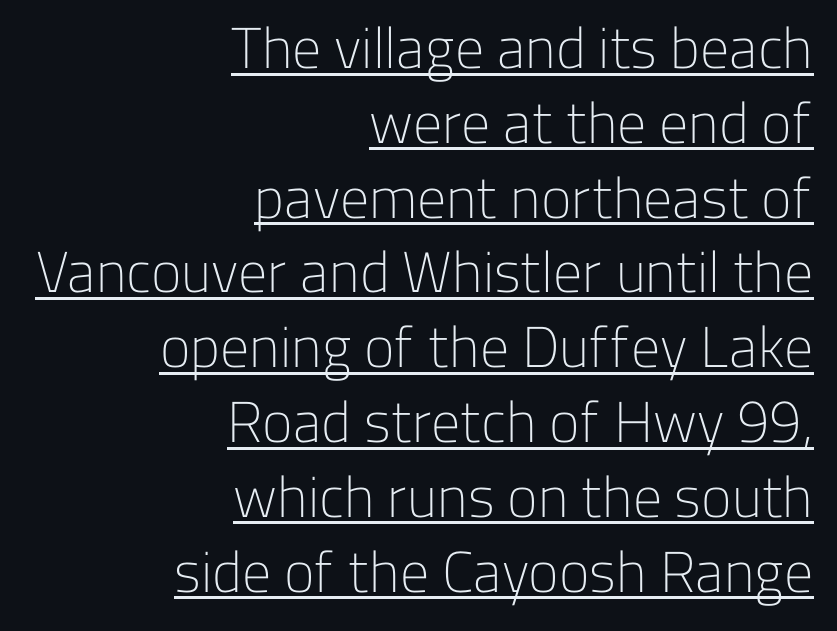
The image shows 58 px light sans-serif type, upright; set right-aligned, normal line spacing (1.29x), normal letter spacing, underlined; low stroke contrast and a medium x-height.
